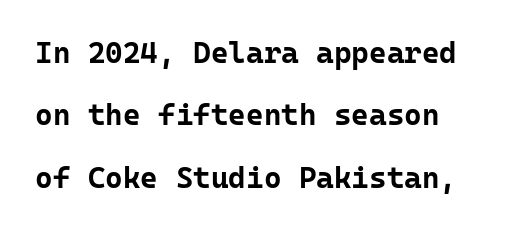
{"serif": "no", "italic": "no", "bold": "yes", "weight": "bold", "width": "normal", "stroke_contrast": "low", "x_height": "medium", "monospaced": "yes", "underline": "no", "line_spacing": "loose", "line_spacing_ratio": 2.08, "letter_spacing": "normal", "letter_spacing_em": 0.0, "glyph_px": 30}
